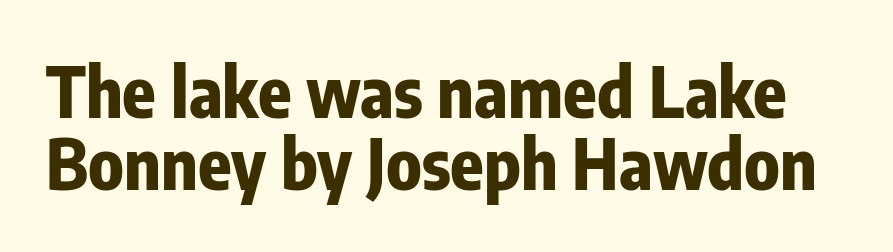
Q: Is the text bold? A: Yes.
Q: Is the text italic (slanted)? A: No, it is upright.
Q: Is the typeface a serif or a sans-serif typeface? A: Sans-serif.
Q: Is the text underlined? A: No.
Q: Is the spacing between letters normal or unusually wide? A: Normal.
Q: Is the spacing between lines tight, normal or loose? A: Tight.
Q: Width (condensed, normal, or wide)? A: Condensed.
Q: Stroke contrast? A: Low.
Q: x-height? A: Medium.
Q: Monospaced? A: No.
